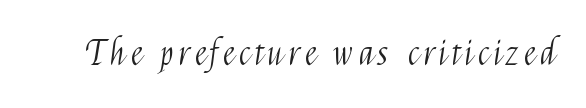
Q: Is the text bold? A: No.
Q: Is the text italic (slanted)? A: Yes.
Q: Is the typeface a serif or a sans-serif typeface? A: Sans-serif.
Q: Is the text underlined? A: No.
Q: Width (condensed, normal, or wide)? A: Condensed.
Q: Stroke contrast? A: Medium.
Q: x-height? A: Medium.
Q: Monospaced? A: No.
